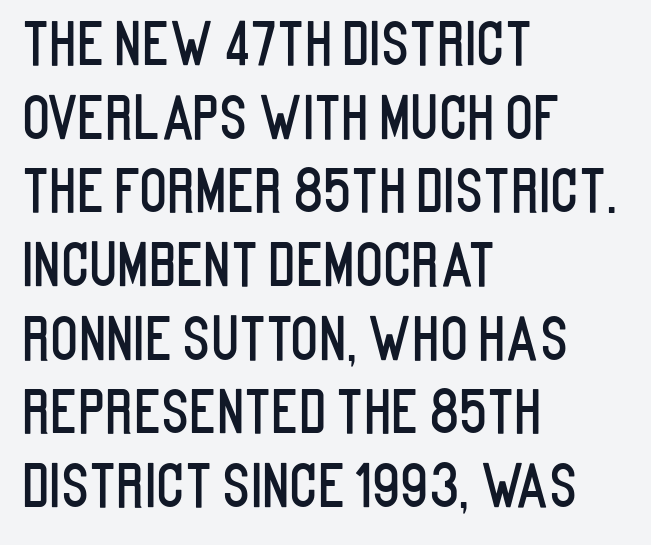
Q: Is the text italic (slanted)? A: No, it is upright.
Q: Is the typeface a serif or a sans-serif typeface? A: Sans-serif.
Q: Is the text underlined? A: No.
Q: How is the paragraph aligned? A: Left-aligned.
Q: Is the spacing between letters normal or unusually wide? A: Normal.
Q: Is the spacing between lines tight, normal or loose? A: Normal.
Q: Width (condensed, normal, or wide)? A: Condensed.
Q: Stroke contrast? A: Low.
Q: x-height? A: Large.
Q: Monospaced? A: No.
